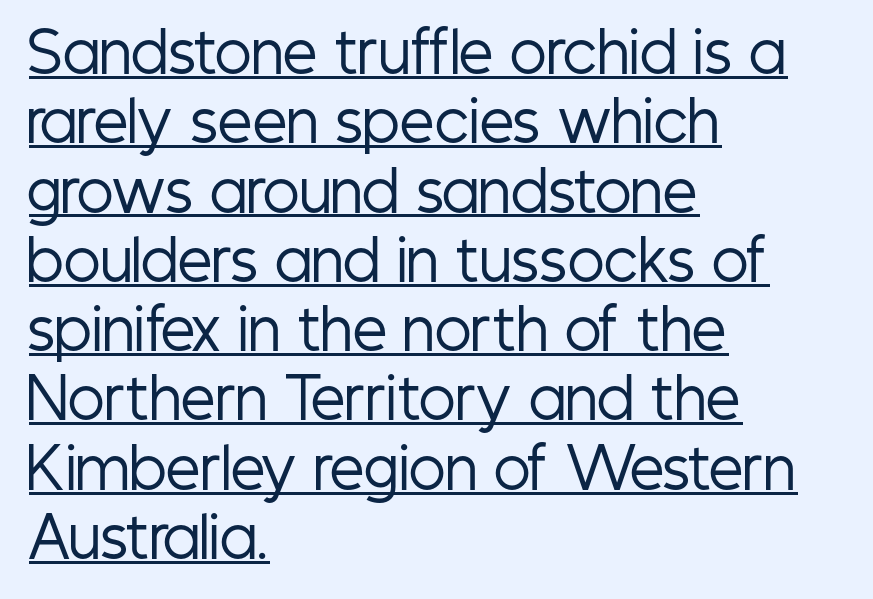
The image shows 55 px regular-weight, condensed sans-serif type, upright; set left-aligned, normal line spacing (1.26x), normal letter spacing, underlined; low stroke contrast and a medium x-height.
